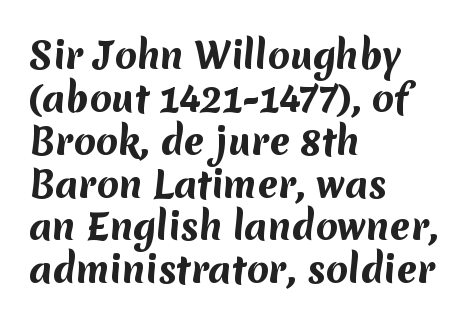
{"serif": "no", "bold": "yes", "weight": "bold", "width": "normal", "stroke_contrast": "medium", "x_height": "medium", "monospaced": "no", "underline": "no", "align": "left", "line_spacing_ratio": 1.19, "letter_spacing": "normal", "letter_spacing_em": 0.0, "glyph_px": 36}
